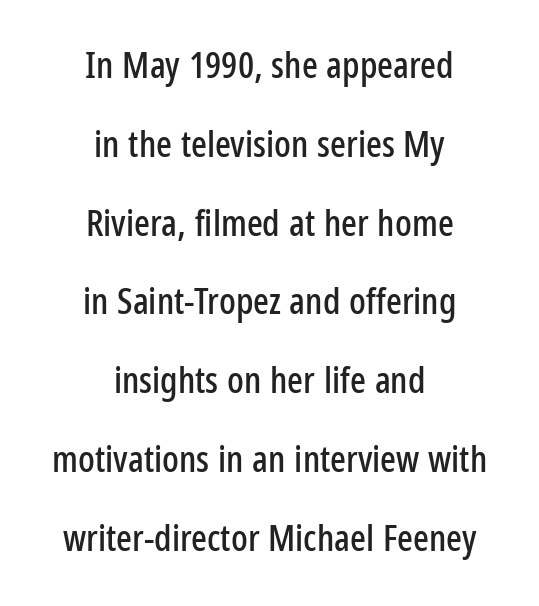
{"serif": "no", "italic": "no", "width": "condensed", "stroke_contrast": "low", "x_height": "medium", "monospaced": "no", "underline": "no", "align": "center", "line_spacing": "loose", "line_spacing_ratio": 2.13, "letter_spacing": "normal", "letter_spacing_em": 0.0, "glyph_px": 37}
